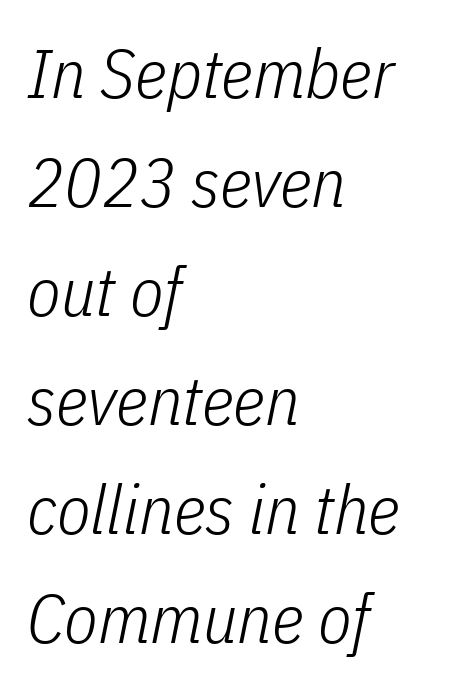
A typesetter would call this leading conventional body-copy spacing. Looking at the ascenders, they clearly lean. Notice how the passage keeps a crisp vertical edge on the left only. Here the glyphs are tracked normally, forming tight word shapes. Summary of weight: not heavy and not bold.
